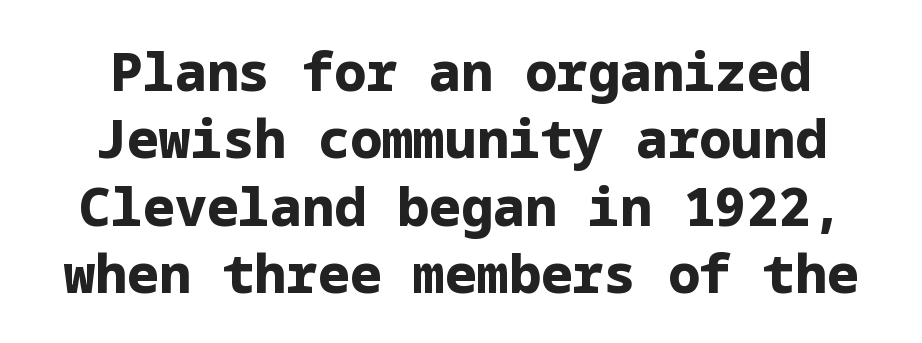
Q: Is the text bold? A: Yes.
Q: Is the text italic (slanted)? A: No, it is upright.
Q: Is the typeface a serif or a sans-serif typeface? A: Sans-serif.
Q: Is the text underlined? A: No.
Q: Is the spacing between letters normal or unusually wide? A: Normal.
Q: Is the spacing between lines tight, normal or loose? A: Normal.
Q: Width (condensed, normal, or wide)? A: Normal.
Q: Stroke contrast? A: Low.
Q: x-height? A: Medium.
